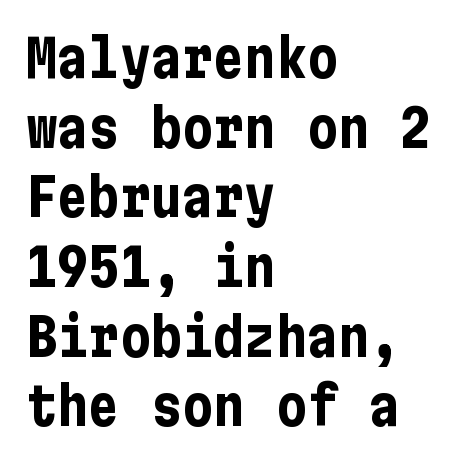
{"serif": "no", "italic": "no", "bold": "yes", "weight": "bold", "width": "condensed", "stroke_contrast": "low", "x_height": "medium", "underline": "no", "align": "left", "line_spacing": "normal", "line_spacing_ratio": 1.34, "letter_spacing": "normal", "letter_spacing_em": 0.0, "glyph_px": 52}
